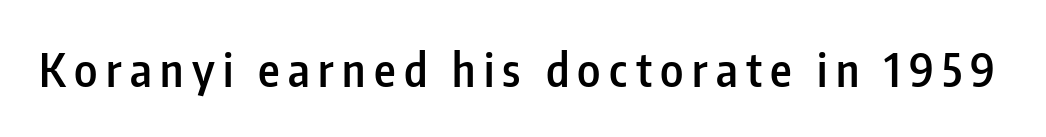
Is this a sans? Yes — the strokes have no serifs. You can tell it's not italic because the verticals are truly vertical. A clean baseline with only descenders dipping below it. Note the varied advance widths — an 'i' is clearly narrower than an 'm'. Caption: semibold face, moderately heavy strokes.
